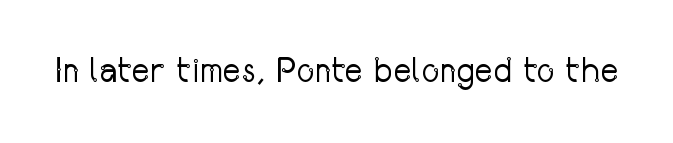
The image shows 35 px regular-weight, condensed sans-serif type, upright; set normal letter spacing, not underlined; low stroke contrast and a medium x-height.
